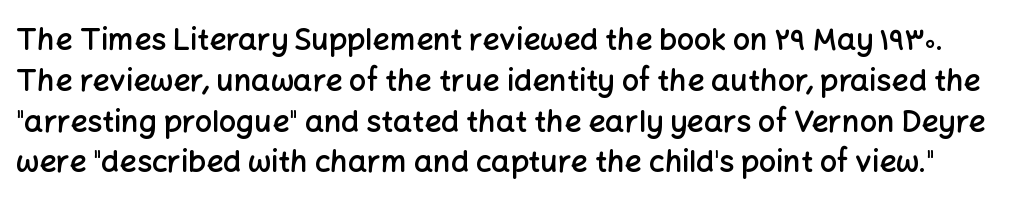
The image shows 30 px semibold sans-serif type, upright; set normal line spacing (1.36x), normal letter spacing, not underlined; low stroke contrast and a medium x-height.
